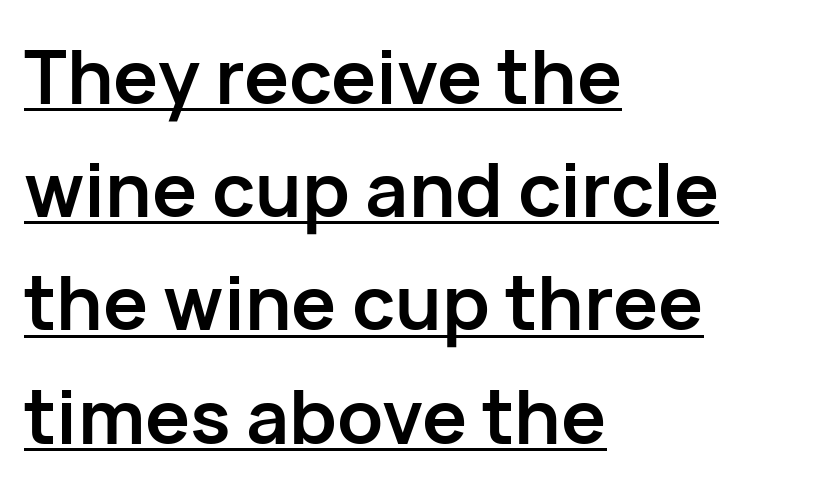
Is the block centered? No — it sits flush against the left margin. You could not count columns in this text — the font is proportionally spaced. Regarding leading, the lines here are spaced in the standard way. Summary of weight: heavy, a full bold. Nope, no serifs anywhere on these letters. This sample uses plain, unmodified letter spacing.
